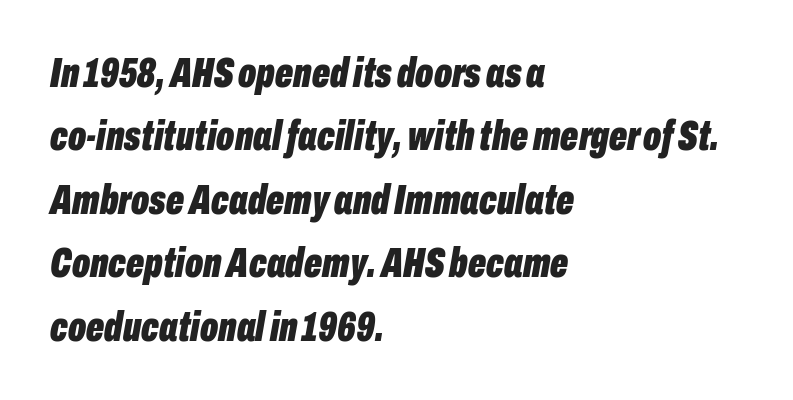
The image shows 42 px bold, condensed type, italic (leaning right); set left-aligned, normal line spacing (1.51x), normal letter spacing, not underlined; low stroke contrast and a medium x-height.
